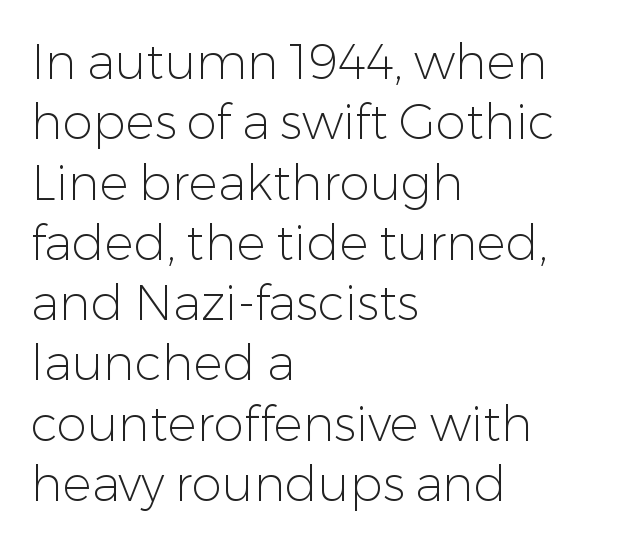
Q: Is the text bold? A: No.
Q: Is the text italic (slanted)? A: No, it is upright.
Q: Is the typeface a serif or a sans-serif typeface? A: Sans-serif.
Q: Is the text underlined? A: No.
Q: How is the paragraph aligned? A: Left-aligned.
Q: Is the spacing between letters normal or unusually wide? A: Normal.
Q: Width (condensed, normal, or wide)? A: Normal.
Q: Stroke contrast? A: Low.
Q: x-height? A: Medium.
Q: Monospaced? A: No.
